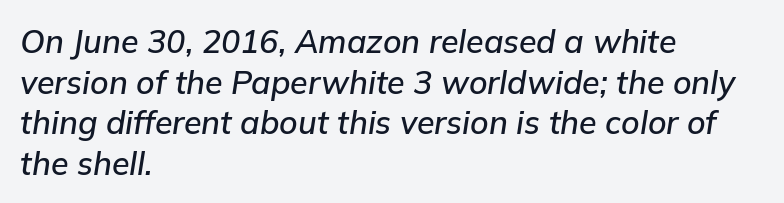
The image shows 32 px text type, italic (leaning right); set left-aligned, normal line spacing (1.27x), normal letter spacing, not underlined; low stroke contrast and a medium x-height.
